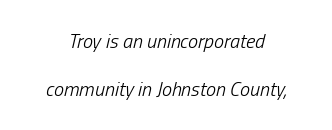
The letterforms sit shoulder to shoulder at normal distance. Caption: multi-line text, centered on the measure. Stroke mass is kept to a normal reading level or below. Check the space under the baseline: it is left empty.
